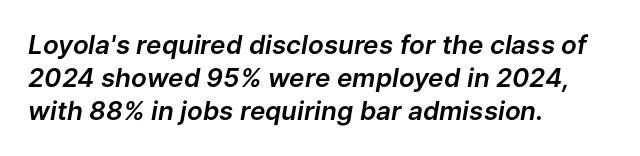
Q: Is the text italic (slanted)? A: Yes, it leans right by about 9 degrees.
Q: Is the text underlined? A: No.
Q: How is the paragraph aligned? A: Left-aligned.
Q: Is the spacing between letters normal or unusually wide? A: Normal.
Q: Is the spacing between lines tight, normal or loose? A: Normal.
